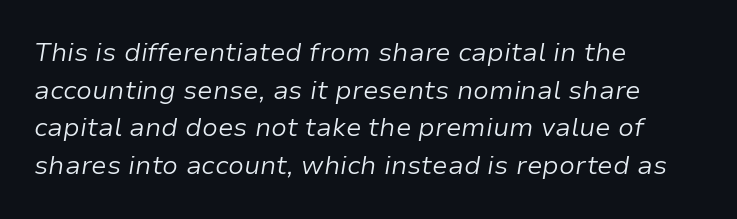
{"italic": "yes", "lean": "right", "slant_degrees": 9, "bold": "no", "underline": "no", "align": "left", "line_spacing": "normal", "line_spacing_ratio": 1.45, "letter_spacing": "normal", "letter_spacing_em": 0.0, "glyph_px": 26}
